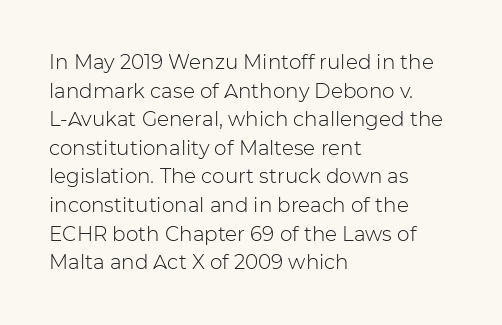
Honestly, the letter spacing is just normal — you wouldn't notice it. Every row of glyphs begins at an identical x-position on the left. The lettering holds an erect, upright posture throughout. A typesetter would call this leading conventional body-copy spacing.
